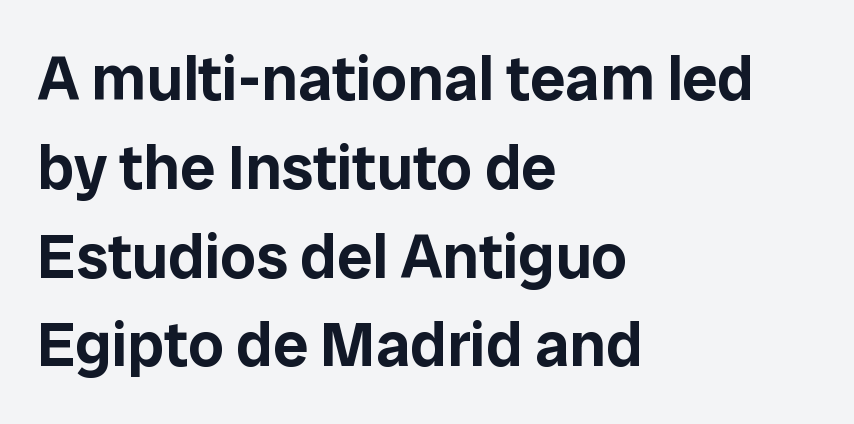
{"serif": "no", "italic": "no", "width": "normal", "stroke_contrast": "low", "x_height": "medium", "monospaced": "no", "underline": "no", "align": "left", "line_spacing": "normal", "line_spacing_ratio": 1.41, "letter_spacing": "normal", "letter_spacing_em": 0.0, "glyph_px": 63}
